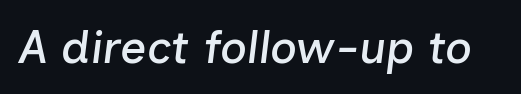
The image shows 46 px text type, italic (leaning right); set normal letter spacing, not underlined; low stroke contrast and a medium x-height.
